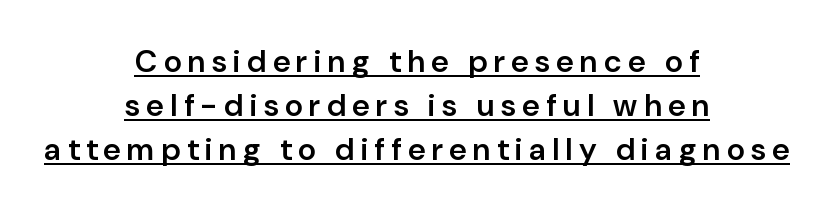
{"serif": "no", "italic": "no", "bold": "semi", "weight": "semibold", "width": "normal", "stroke_contrast": "low", "x_height": "medium", "monospaced": "no", "underline": "yes", "align": "center", "line_spacing": "normal", "line_spacing_ratio": 1.42, "letter_spacing": "wide", "letter_spacing_em": 0.21, "glyph_px": 31}
